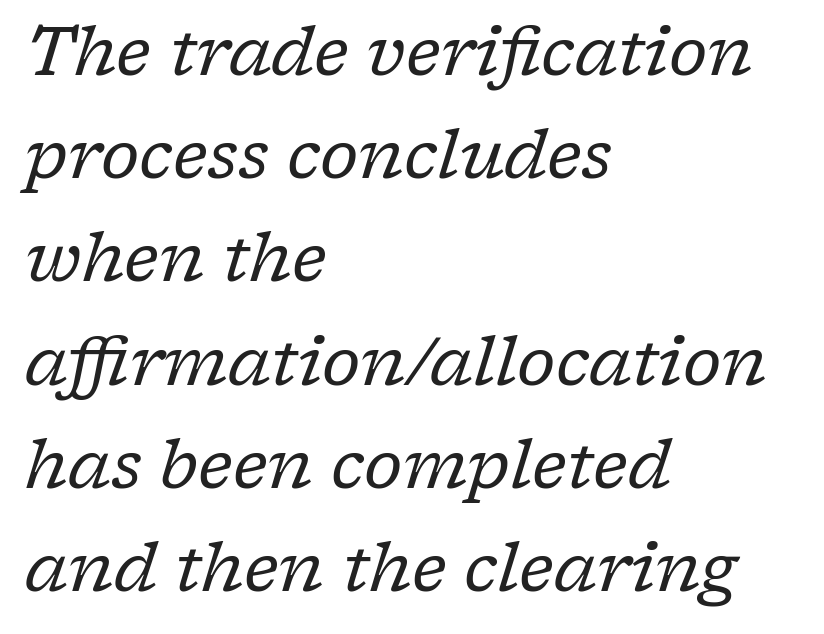
If you drew a line through each stem, it would be angled. Leftover space on each line is placed entirely after the last word. Here the designer chose a conventional face with non-uniform glyph widths. Inter-character spacing is left at the font's built-in metrics. The typeface has the unassuming heft of standard copy or less.
